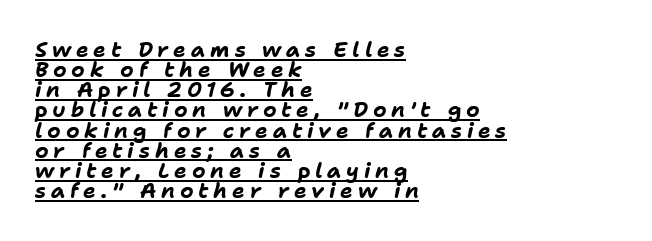
{"italic": "yes", "lean": "right", "slant_degrees": 11, "bold": "yes", "underline": "yes", "align": "left", "line_spacing": "tight", "line_spacing_ratio": 0.96, "letter_spacing": "wide", "letter_spacing_em": 0.23, "glyph_px": 21}
